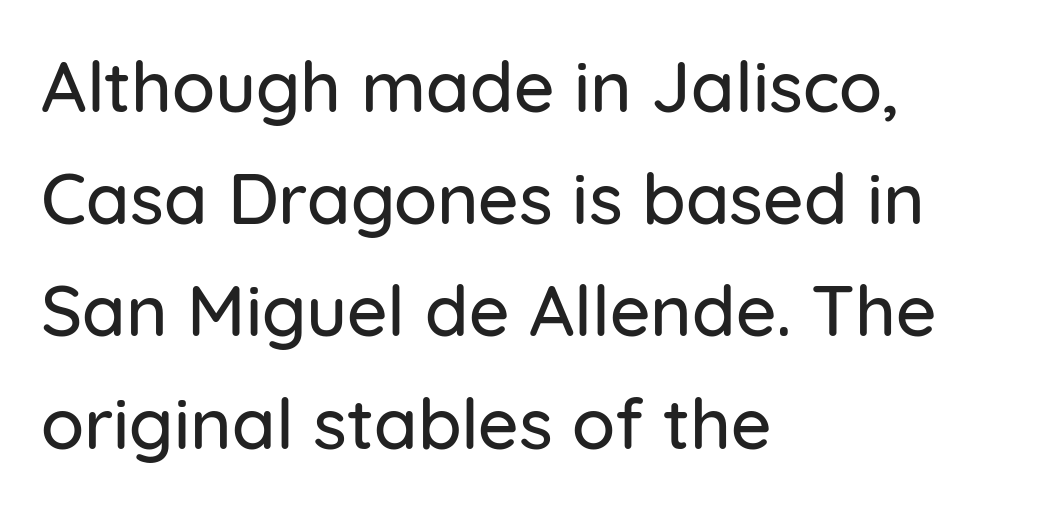
The image shows 71 px sans-serif type, upright; set left-aligned, normal line spacing (1.58x), normal letter spacing, not underlined; low stroke contrast and a medium x-height.
